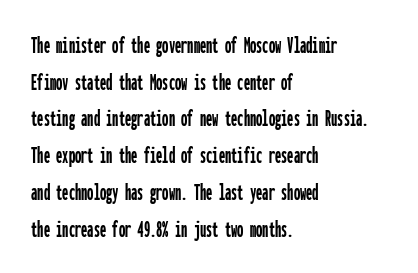
The image shows 25 px text type, upright; set left-aligned, normal line spacing (1.47x), normal letter spacing, not underlined.
